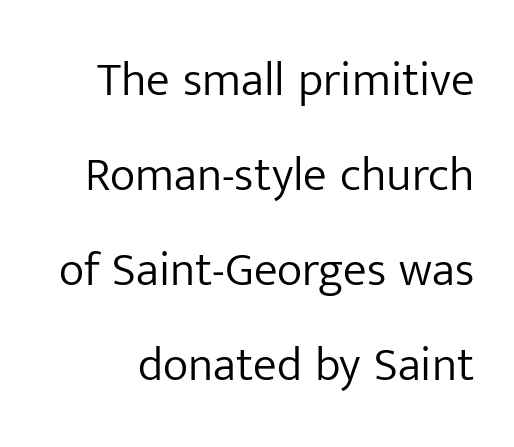
{"serif": "no", "italic": "no", "bold": "no", "weight": "light", "width": "normal", "stroke_contrast": "low", "x_height": "medium", "monospaced": "no", "underline": "no", "line_spacing": "loose", "line_spacing_ratio": 1.98, "letter_spacing": "normal", "letter_spacing_em": 0.0, "glyph_px": 48}
